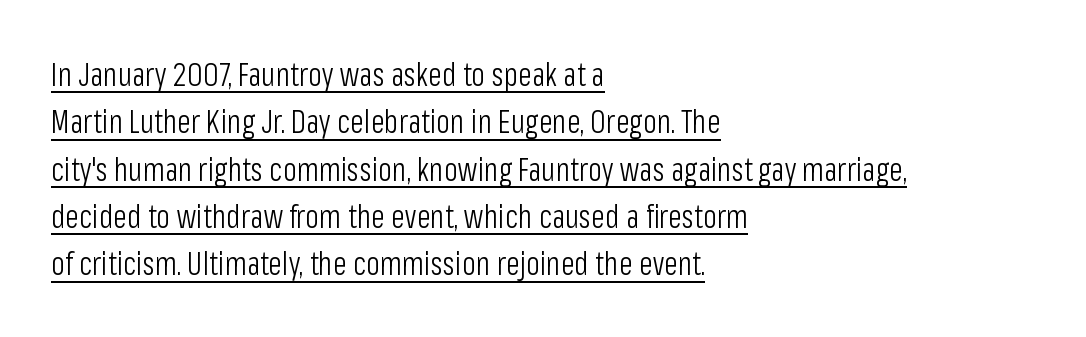
You could not count columns in this text — the font is proportionally spaced. Does the type have serifs? No, each stem ends abruptly. The typeface has the unassuming heft of standard copy or less. The lettering holds an erect, upright posture throughout.
